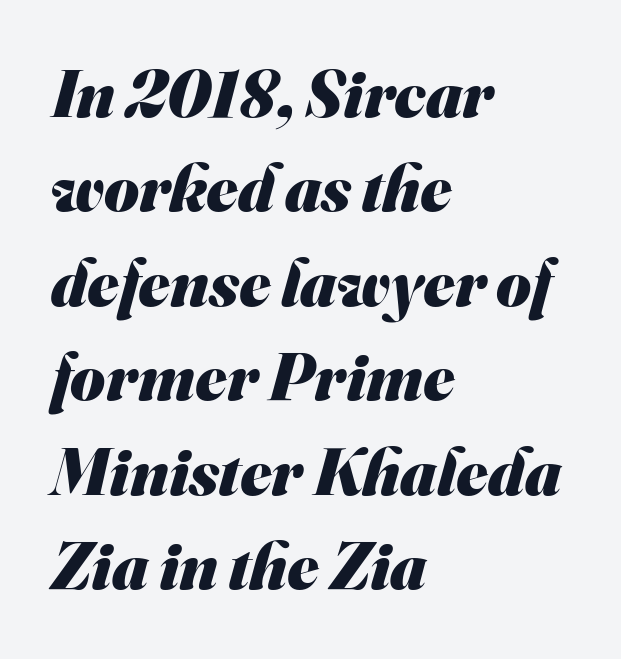
Q: Is the text bold? A: Yes.
Q: Is the typeface a serif or a sans-serif typeface? A: Sans-serif.
Q: Is the text underlined? A: No.
Q: How is the paragraph aligned? A: Left-aligned.
Q: Is the spacing between letters normal or unusually wide? A: Normal.
Q: Is the spacing between lines tight, normal or loose? A: Normal.
Q: Width (condensed, normal, or wide)? A: Normal.
Q: Stroke contrast? A: Medium.
Q: x-height? A: Small.
Q: Monospaced? A: No.
